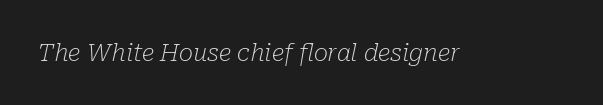
{"italic": "yes", "lean": "right", "slant_degrees": 10, "bold": "no", "underline": "no", "letter_spacing": "normal", "letter_spacing_em": 0.0, "glyph_px": 24}
